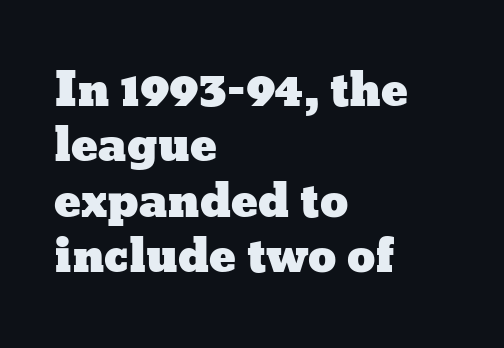
No word sits above an underline. A roman cut, with each character standing at attention. Think of a printed novel: that variable character pitch is what you see here. The typesetter chose a ragged-right arrangement here. The face used here is rendered with its standard letterfit.
